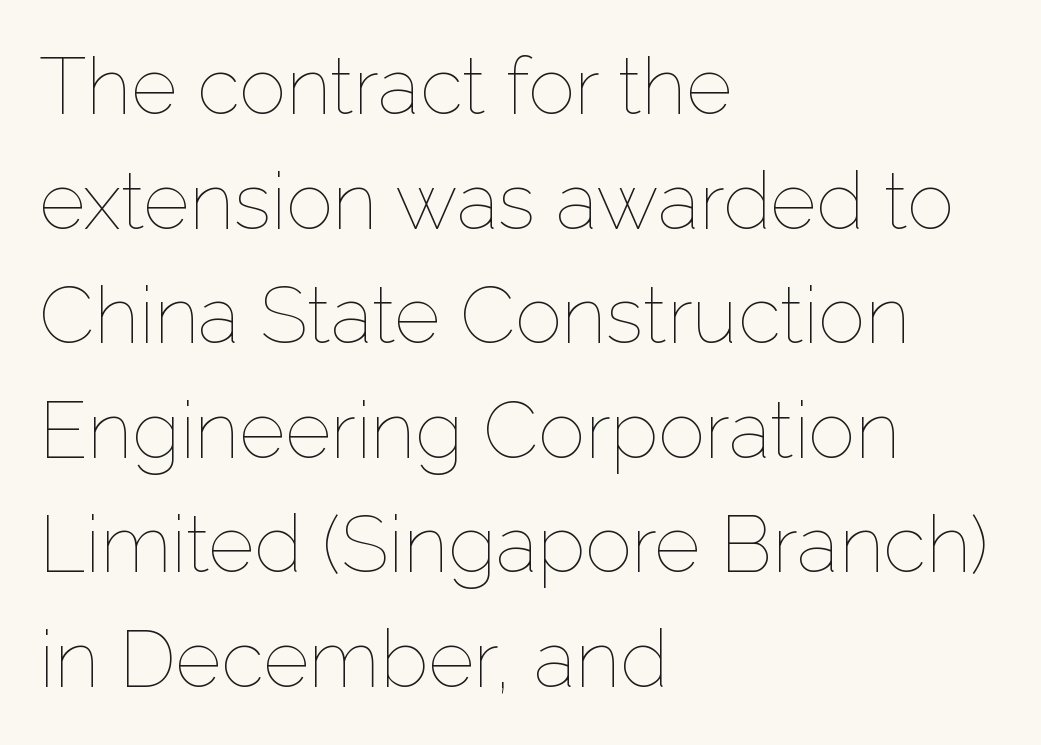
Q: Is the text bold? A: No.
Q: Is the text italic (slanted)? A: No, it is upright.
Q: Is the text underlined? A: No.
Q: How is the paragraph aligned? A: Left-aligned.
Q: Is the spacing between letters normal or unusually wide? A: Normal.
Q: Is the spacing between lines tight, normal or loose? A: Normal.
Q: Width (condensed, normal, or wide)? A: Normal.
Q: Stroke contrast? A: Low.
Q: x-height? A: Medium.
Q: Monospaced? A: No.
